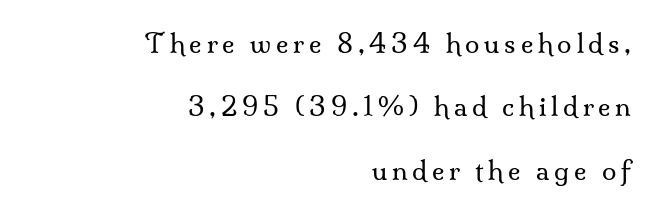
A typesetter would call this leading open, well beyond the default. Designer's note — italics off, roman on. Descender tails drop into unmarked territory. The setting favours the right margin, as signatures and pull-quotes sometimes do. Is this a heavy cut? Hardly; it is regular or lighter.
